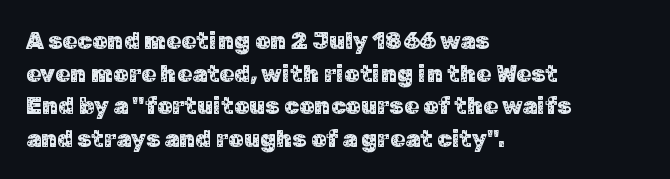
Q: Is the text italic (slanted)? A: No, it is upright.
Q: Is the text underlined? A: No.
Q: How is the paragraph aligned? A: Left-aligned.
Q: Is the spacing between letters normal or unusually wide? A: Normal.
Q: Is the spacing between lines tight, normal or loose? A: Normal.
